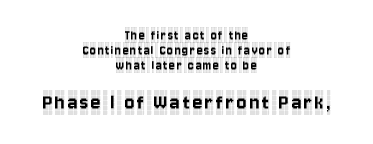
Q: Is the text italic (slanted)? A: No, it is upright.
Q: Is the text underlined? A: No.
Q: How is the paragraph aligned? A: Centered.
Q: Is the spacing between lines tight, normal or loose? A: Tight.
Q: Which block of text is set in a larger size, the first (top) or the second (bottom)? A: The second (bottom) one.
